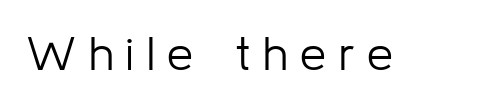
{"serif": "no", "italic": "no", "bold": "no", "weight": "light", "width": "normal", "stroke_contrast": "low", "x_height": "medium", "monospaced": "no", "underline": "no", "letter_spacing": "wide", "letter_spacing_em": 0.26, "glyph_px": 47}
